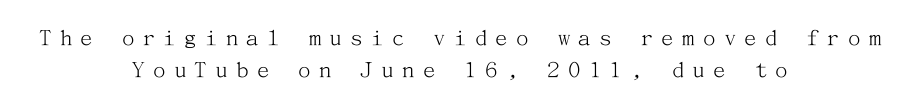
The compositor balanced each line on the midline. The specimen reads as upright at a glance. The face looks like a standard text weight, possibly lighter. The space between consecutive lines is moderate.
